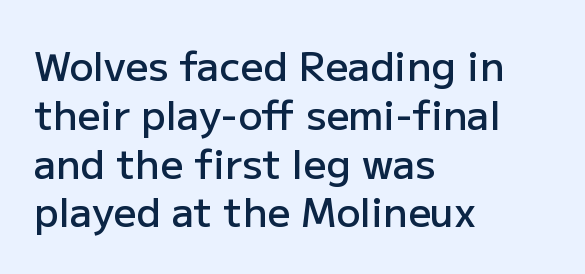
The image shows 40 px semibold sans-serif type, upright; set left-aligned, line spacing 1.22x, normal letter spacing, not underlined; low stroke contrast and a medium x-height.
